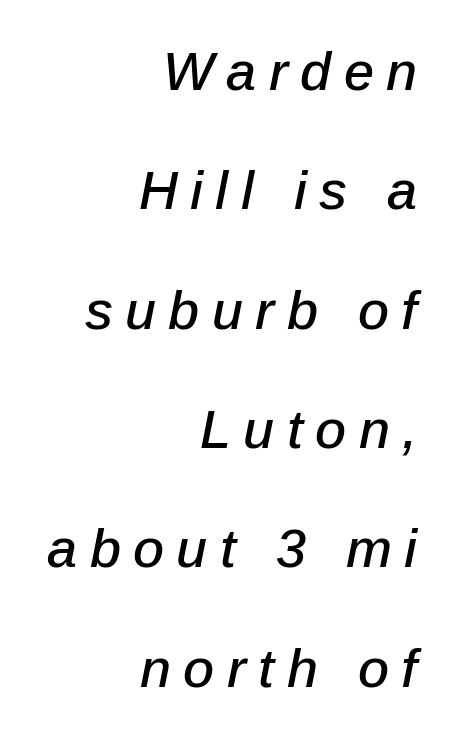
{"italic": "yes", "lean": "right", "slant_degrees": 12, "width": "normal", "stroke_contrast": "low", "x_height": "medium", "monospaced": "no", "underline": "no", "align": "right", "line_spacing": "loose", "line_spacing_ratio": 2.21, "letter_spacing": "wide", "letter_spacing_em": 0.23, "glyph_px": 54}
